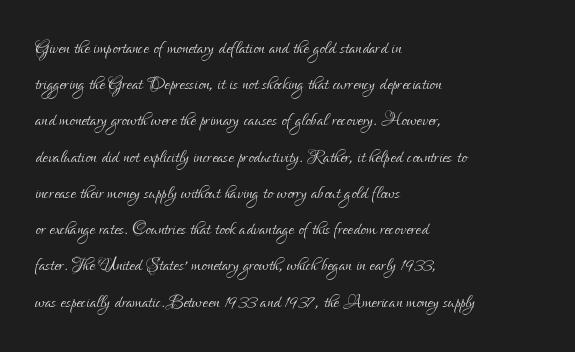
Default kerning and tracking; the words read as compact shapes. This rendering uses left alignment, leaving the right contour irregular. Students, observe: this is what conventionally led text looks like. Each stroke keeps to a modest, everyday thickness or less. Honestly, there is no underline to notice here at all.
